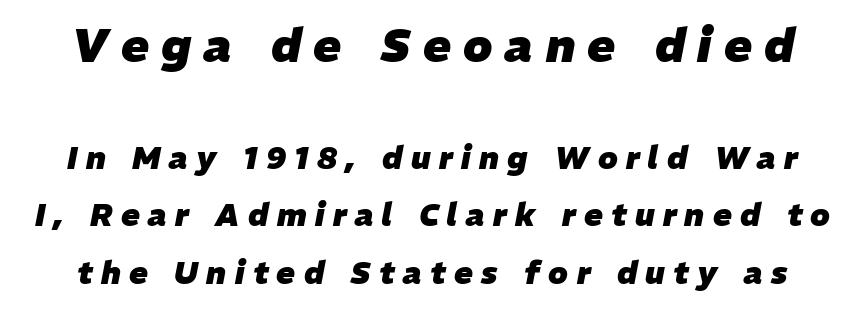
This sample has the flowing, uneven cadence of proportional lettering. The gaps between neighbouring characters are conspicuously large. Visually, the top section dominates because its glyphs are scaled up. Stroke thickness is high; the sample reads as a true bold.
